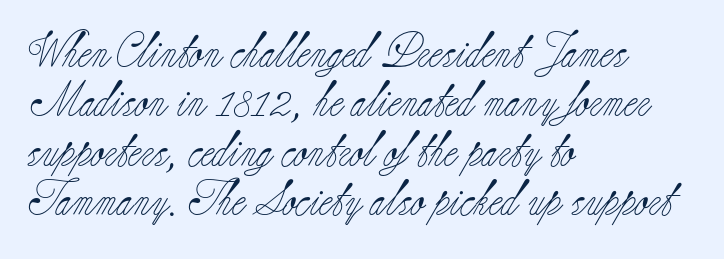
Q: Is the text bold? A: No.
Q: Is the text italic (slanted)? A: Yes.
Q: Is the typeface a serif or a sans-serif typeface? A: Serif.
Q: Is the text underlined? A: No.
Q: How is the paragraph aligned? A: Left-aligned.
Q: Is the spacing between letters normal or unusually wide? A: Normal.
Q: Is the spacing between lines tight, normal or loose? A: Normal.
Q: Width (condensed, normal, or wide)? A: Normal.
Q: Stroke contrast? A: Low.
Q: x-height? A: Small.
Q: Monospaced? A: No.
